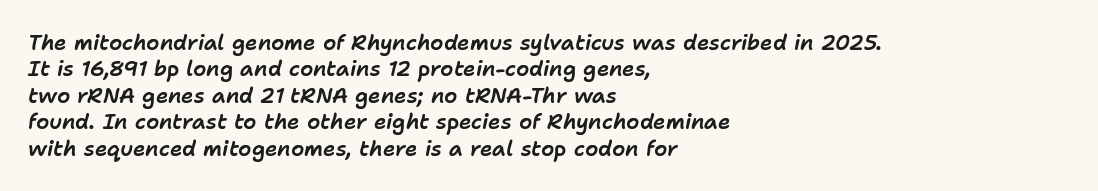
{"italic": "yes", "lean": "right", "slant_degrees": 11, "underline": "no", "align": "left", "line_spacing": "normal", "line_spacing_ratio": 1.26, "letter_spacing": "normal", "letter_spacing_em": 0.0, "glyph_px": 21}
